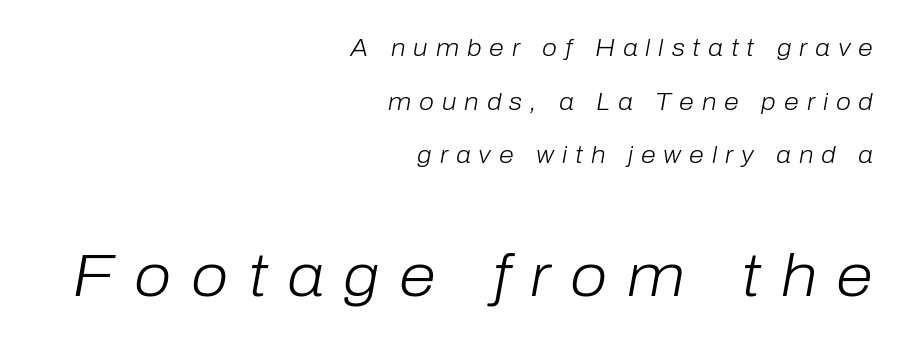
The image shows 60 px light type, italic (leaning right); set right-aligned, loose line spacing (2.23x), unusually wide letter spacing (+0.33 em), not underlined; the second (bottom) block is 2.5x larger; low stroke contrast and a medium x-height.
